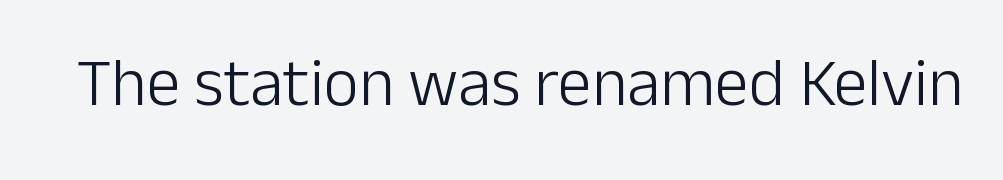
What stands out about the letter spacing? Nothing — it is the standard amount. You could not count columns in this text — the font is proportionally spaced. Stroke thickness stays within the range of a standard reading face or lighter. Unlike italic type, these characters show no tilt at all. This rendering features lettering with no underline. I'd call this a sans setting — the letters go barefoot.
